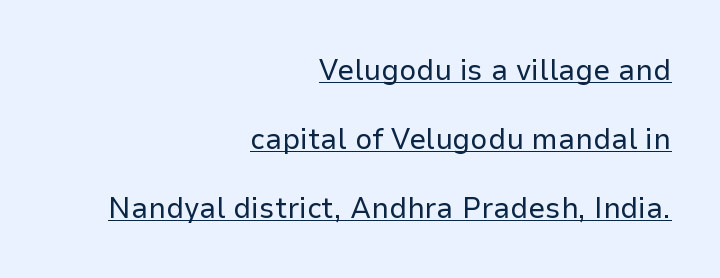
Counters stay open thanks to moderate or lighter strokes. Successive baselines arrive slowly, with a big drop between each. Upright lettering throughout. Character widths vary here, with narrow letters taking less room than wide ones. There is no visible air inserted between adjacent glyphs. The type family on display is of the sans-serif kind.
